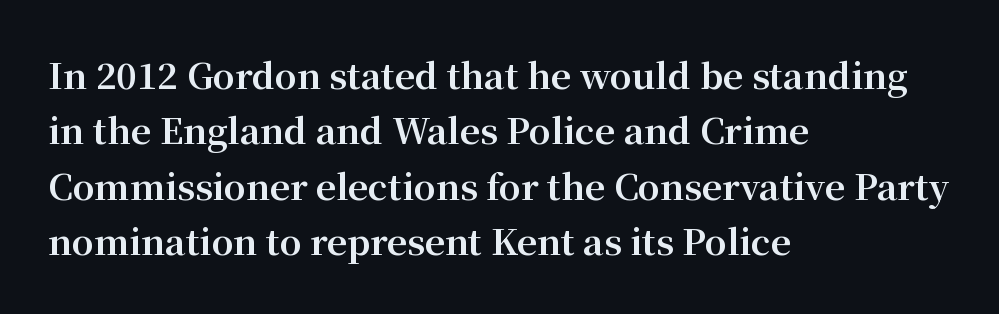
{"serif": "yes", "italic": "no", "bold": "yes", "weight": "bold", "width": "normal", "stroke_contrast": "medium", "x_height": "medium", "monospaced": "no", "underline": "no", "align": "left", "line_spacing": "normal", "line_spacing_ratio": 1.58, "letter_spacing": "normal", "letter_spacing_em": 0.0, "glyph_px": 35}
